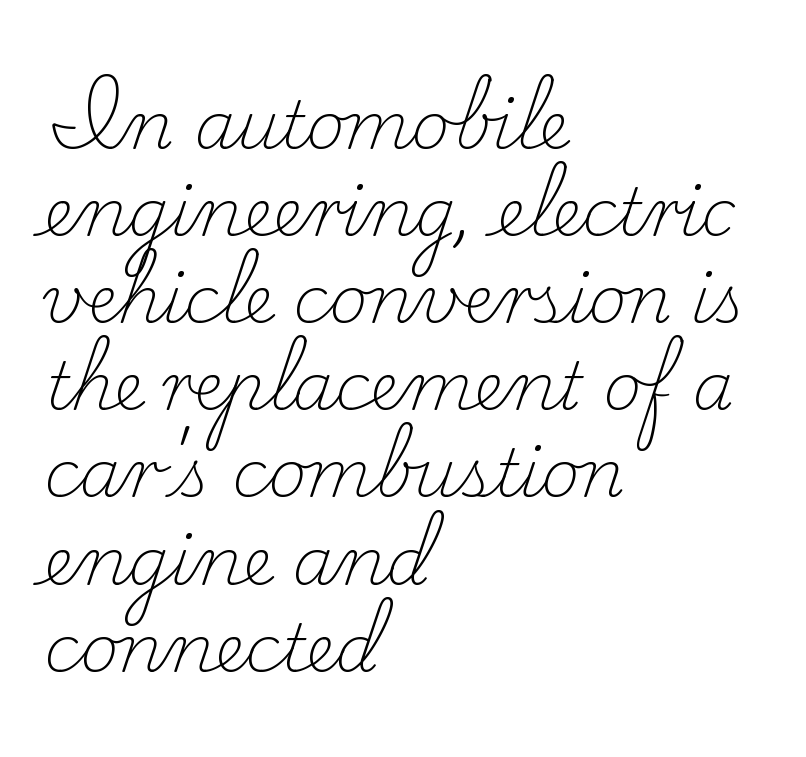
{"serif": "yes", "bold": "no", "weight": "light", "width": "normal", "stroke_contrast": "low", "x_height": "small", "monospaced": "no", "underline": "no", "align": "left", "line_spacing": "normal", "line_spacing_ratio": 1.32, "letter_spacing": "normal", "letter_spacing_em": 0.0, "glyph_px": 66}
